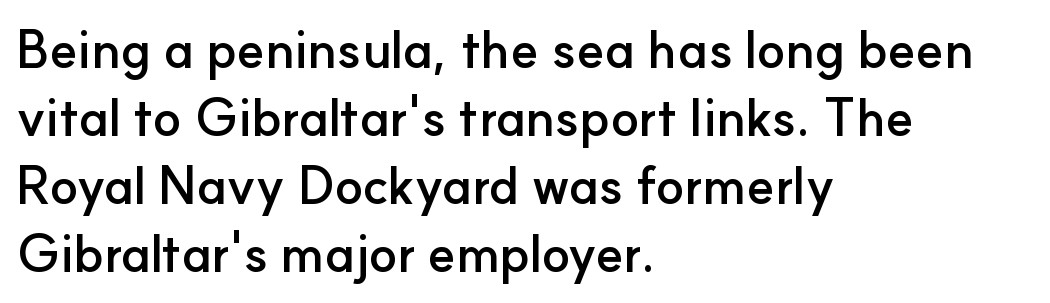
The string is rendered with underlining switched off. Do the characters align in a grid? No, the font is proportional. Characters remain perfectly vertical along every line. Examine the stroke ends and you'll find no serifs.
